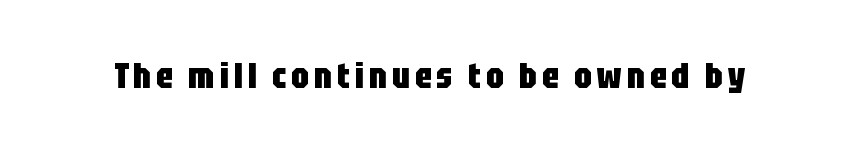
{"serif": "no", "italic": "no", "bold": "yes", "weight": "heavy", "width": "condensed", "stroke_contrast": "low", "x_height": "large", "monospaced": "no", "underline": "no", "glyph_px": 35}
